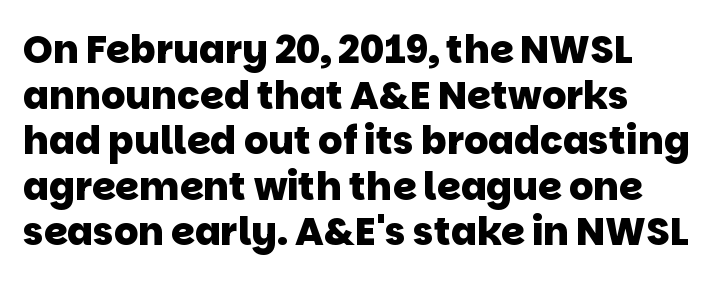
{"serif": "no", "bold": "yes", "weight": "heavy", "width": "normal", "stroke_contrast": "low", "x_height": "large", "monospaced": "no", "underline": "no", "line_spacing_ratio": 1.2, "letter_spacing": "normal", "letter_spacing_em": 0.0, "glyph_px": 38}
